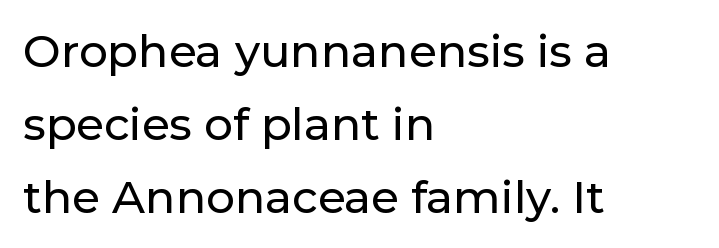
Q: Is the text italic (slanted)? A: No, it is upright.
Q: Is the typeface a serif or a sans-serif typeface? A: Sans-serif.
Q: Is the text underlined? A: No.
Q: How is the paragraph aligned? A: Left-aligned.
Q: Is the spacing between letters normal or unusually wide? A: Normal.
Q: Is the spacing between lines tight, normal or loose? A: Normal.
Q: Width (condensed, normal, or wide)? A: Normal.
Q: Stroke contrast? A: Low.
Q: x-height? A: Medium.
Q: Monospaced? A: No.
